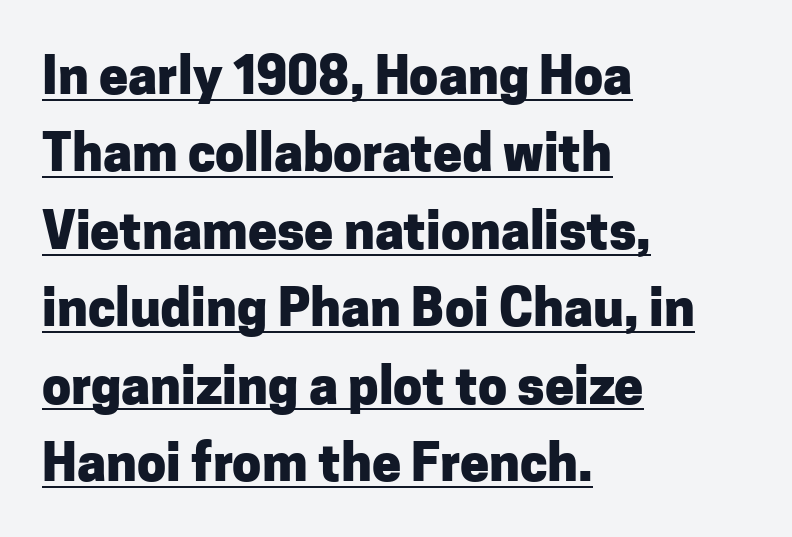
Q: Is the text bold? A: Yes.
Q: Is the text italic (slanted)? A: No, it is upright.
Q: Is the typeface a serif or a sans-serif typeface? A: Sans-serif.
Q: Is the text underlined? A: Yes.
Q: How is the paragraph aligned? A: Left-aligned.
Q: Is the spacing between letters normal or unusually wide? A: Normal.
Q: Is the spacing between lines tight, normal or loose? A: Normal.
Q: Width (condensed, normal, or wide)? A: Normal.
Q: Stroke contrast? A: Low.
Q: x-height? A: Medium.
Q: Monospaced? A: No.
